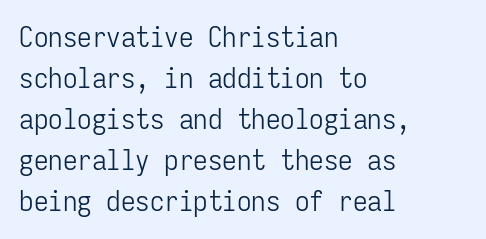
Q: Is the text bold? A: No.
Q: Is the text italic (slanted)? A: No, it is upright.
Q: Is the typeface a serif or a sans-serif typeface? A: Sans-serif.
Q: Is the text underlined? A: No.
Q: How is the paragraph aligned? A: Left-aligned.
Q: Is the spacing between letters normal or unusually wide? A: Normal.
Q: Is the spacing between lines tight, normal or loose? A: Normal.
Q: Width (condensed, normal, or wide)? A: Condensed.
Q: Stroke contrast? A: Low.
Q: x-height? A: Medium.
Q: Monospaced? A: Yes.
